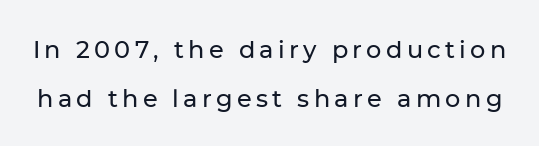
The image shows 24 px text type, upright; set loose line spacing (2.04x), not underlined.
